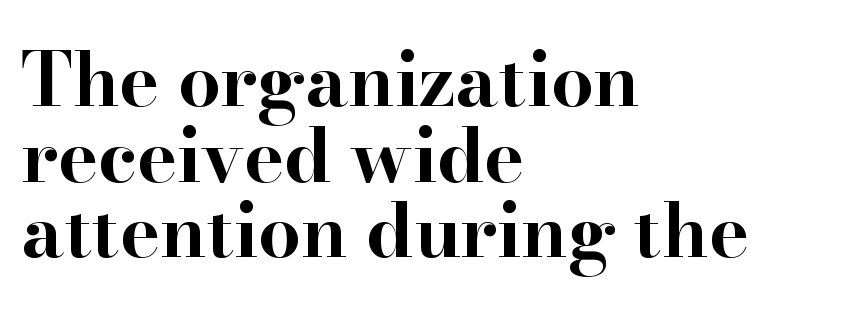
Strong, thick strokes mark this as bold type. These lines huddle together more closely than default settings would place them. Here the designer chose a conventional face with non-uniform glyph widths. The letters sit at their default tracking, neither squeezed nor spread. Letters rest on an invisible, unmarked baseline.
